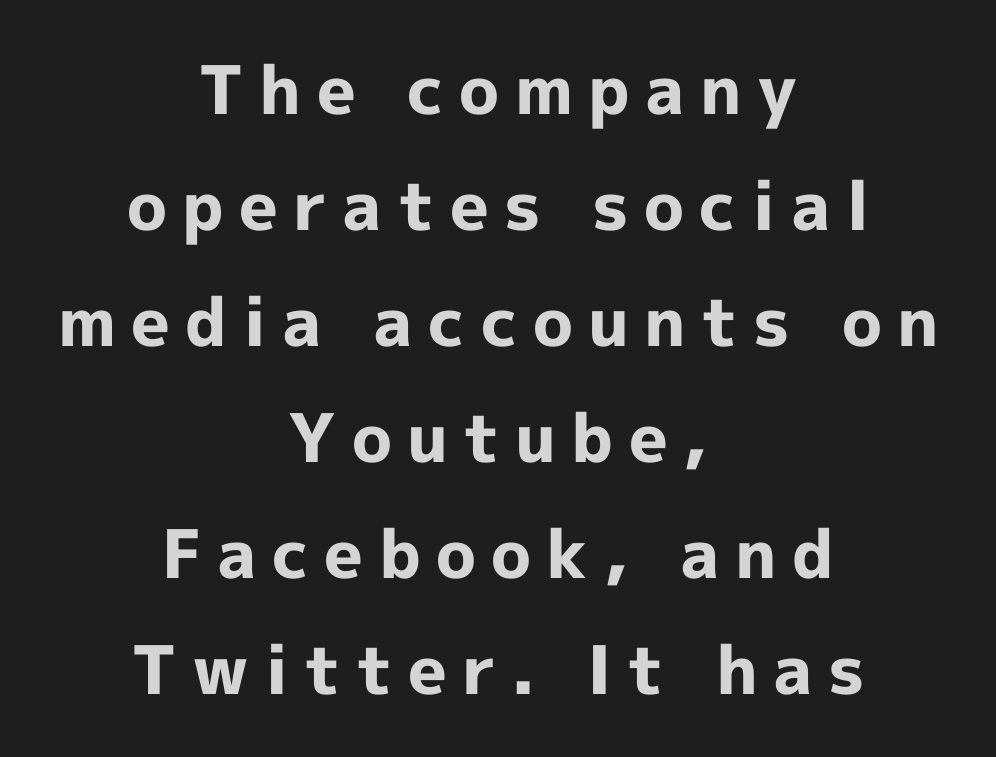
The image shows 67 px bold sans-serif type, upright; set centered, line spacing 1.73x, unusually wide letter spacing (+0.23 em), not underlined; a medium x-height.
